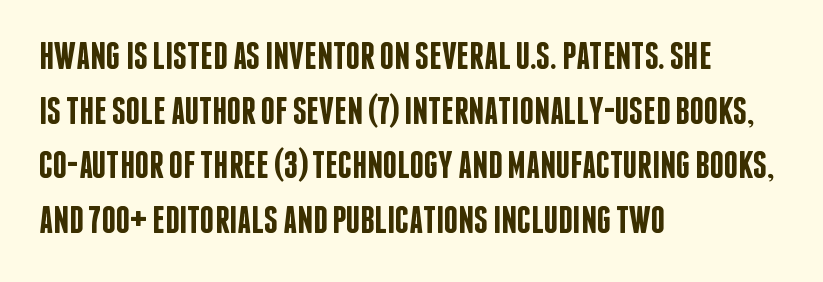
The image shows 39 px semibold, condensed sans-serif type, upright; set left-aligned, normal line spacing (1.4x), normal letter spacing, not underlined; low stroke contrast and a large x-height.
